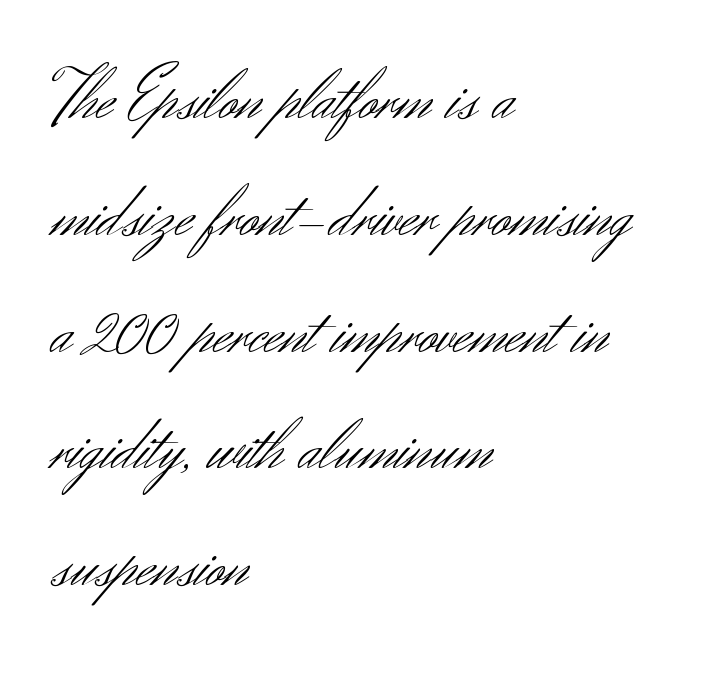
Caption: standard tracking, unaltered. The rendering uses natural spacing where letterforms have individual widths. The strip under each line holds only bare page. This is not heavy type; no bold has been used.
